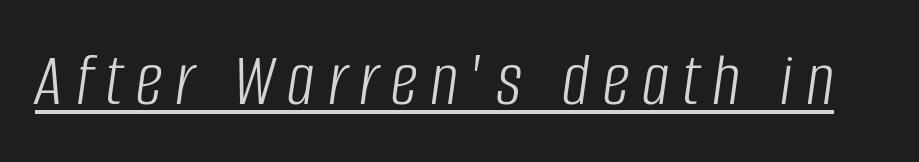
Q: Is the text bold? A: No.
Q: Is the text italic (slanted)? A: Yes, it leans right by about 8 degrees.
Q: Is the text underlined? A: Yes.
Q: Width (condensed, normal, or wide)? A: Condensed.
Q: Stroke contrast? A: Low.
Q: x-height? A: Large.
Q: Monospaced? A: No.
